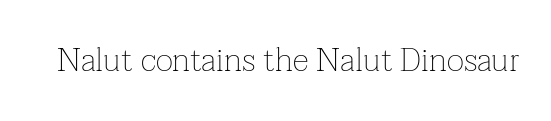
Q: Is the text bold? A: No.
Q: Is the text italic (slanted)? A: No, it is upright.
Q: Is the typeface a serif or a sans-serif typeface? A: Serif.
Q: Is the text underlined? A: No.
Q: Is the spacing between letters normal or unusually wide? A: Normal.
Q: Width (condensed, normal, or wide)? A: Normal.
Q: Stroke contrast? A: Low.
Q: x-height? A: Medium.
Q: Monospaced? A: No.
